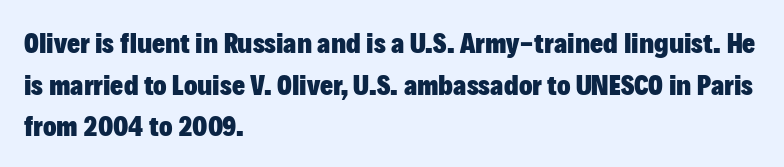
Layout note: lines flush left. Underline: absent. Does the lettering tilt? It doesn't — this is upright. The letters are bold, with thick, heavy strokes. Quick note: interline space is typical. The text was rendered using a sans face with plain stroke endings.
